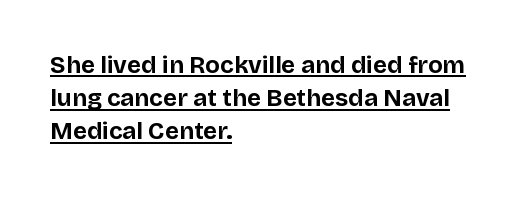
A roman cut, with each character standing at attention. Where is the straight margin? On the left. A baseline rule has been typeset under these characters. The glyphs have the mass of a bold cut. Horizontal bands of white between lines are of average thickness. Tracking value appears to be zero — textbook default spacing.
